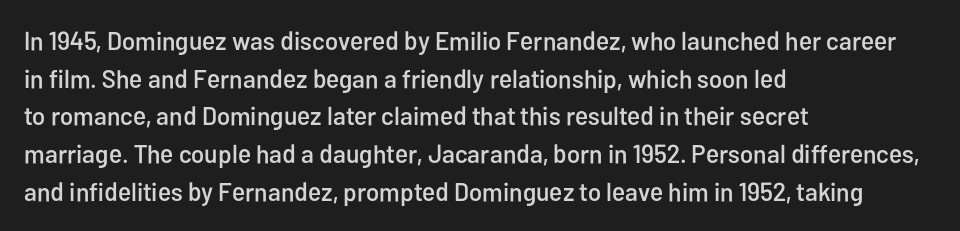
The image shows 26 px text type, upright; set left-aligned, normal line spacing (1.45x), normal letter spacing, not underlined.
